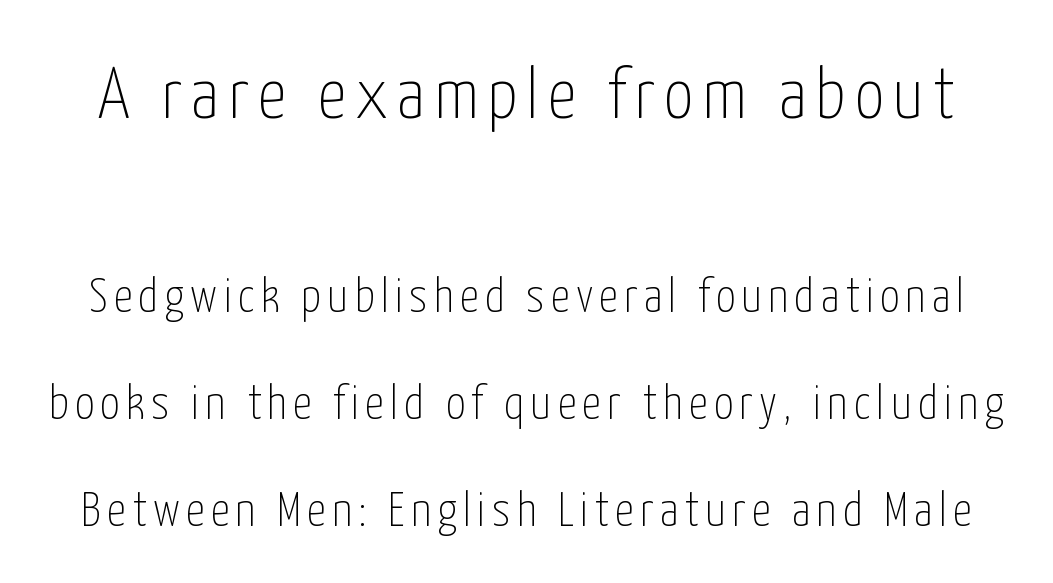
Q: Is the text bold? A: No.
Q: Is the text italic (slanted)? A: No, it is upright.
Q: Is the typeface a serif or a sans-serif typeface? A: Sans-serif.
Q: Is the text underlined? A: No.
Q: Is the spacing between lines tight, normal or loose? A: Loose.
Q: Which block of text is set in a larger size, the first (top) or the second (bottom)? A: The first (top) one.
Q: Width (condensed, normal, or wide)? A: Condensed.
Q: Stroke contrast? A: Low.
Q: x-height? A: Medium.
Q: Monospaced? A: No.
